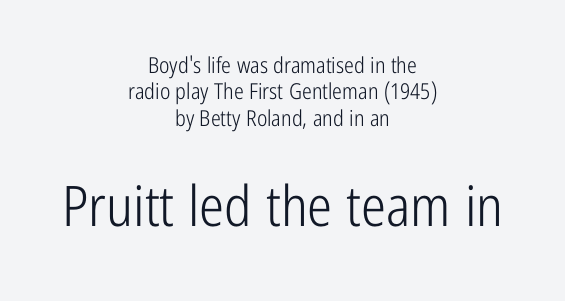
{"serif": "no", "italic": "no", "bold": "no", "weight": "light", "width": "condensed", "stroke_contrast": "low", "x_height": "medium", "monospaced": "no", "underline": "no", "align": "center", "line_spacing_ratio": 1.2, "letter_spacing": "normal", "letter_spacing_em": 0.0, "larger_block": "second", "size_ratio": 2.55, "glyph_px": 56}
